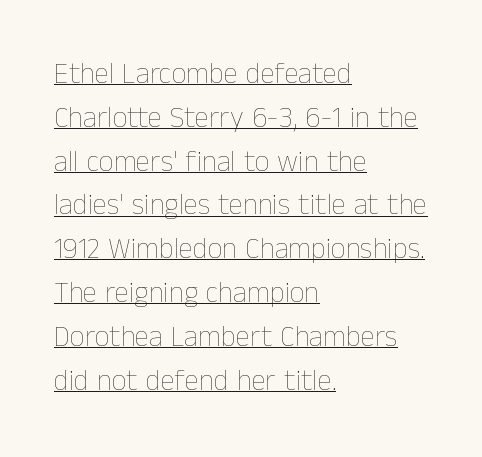
The image shows 29 px thin type, upright; set left-aligned, normal line spacing (1.51x), normal letter spacing, underlined; low stroke contrast and a medium x-height.
